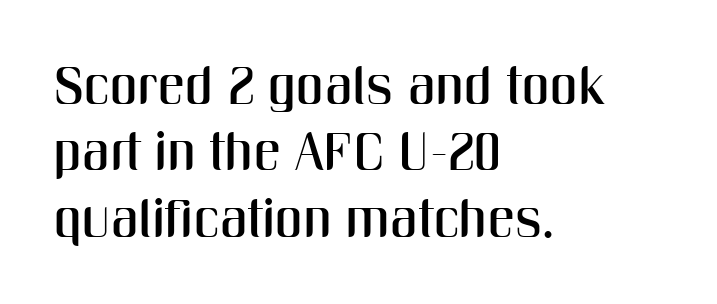
Q: Is the text italic (slanted)? A: No, it is upright.
Q: Is the typeface a serif or a sans-serif typeface? A: Sans-serif.
Q: Is the text underlined? A: No.
Q: How is the paragraph aligned? A: Left-aligned.
Q: Is the spacing between letters normal or unusually wide? A: Normal.
Q: Width (condensed, normal, or wide)? A: Condensed.
Q: Stroke contrast? A: Medium.
Q: x-height? A: Medium.
Q: Monospaced? A: No.
